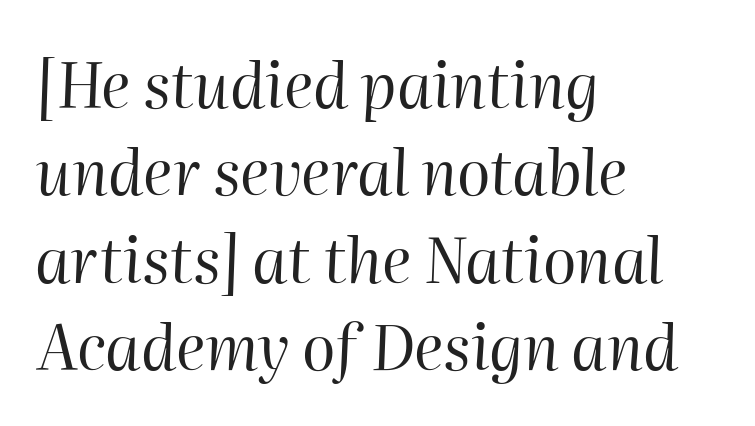
{"italic": "yes", "lean": "right", "slant_degrees": 2, "bold": "no", "weight": "regular", "width": "normal", "stroke_contrast": "high", "x_height": "medium", "monospaced": "no", "underline": "no", "align": "left", "line_spacing": "normal", "line_spacing_ratio": 1.41, "letter_spacing": "normal", "letter_spacing_em": 0.0, "glyph_px": 62}
